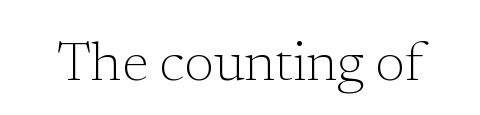
{"serif": "yes", "italic": "no", "bold": "no", "weight": "light", "width": "normal", "stroke_contrast": "low", "x_height": "medium", "monospaced": "no", "underline": "no", "letter_spacing": "normal", "letter_spacing_em": 0.0, "glyph_px": 54}
